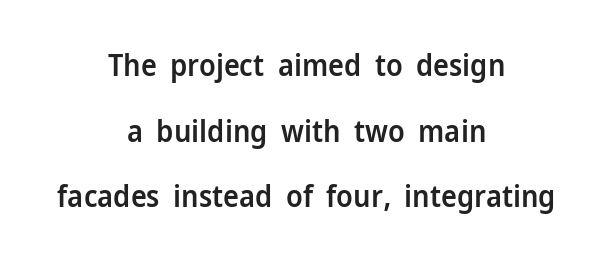
Q: Is the text bold? A: Semi-bold.
Q: Is the text italic (slanted)? A: No, it is upright.
Q: Is the typeface a serif or a sans-serif typeface? A: Sans-serif.
Q: Is the text underlined? A: No.
Q: How is the paragraph aligned? A: Centered.
Q: Is the spacing between letters normal or unusually wide? A: Normal.
Q: Is the spacing between lines tight, normal or loose? A: Loose.
Q: Width (condensed, normal, or wide)? A: Normal.
Q: Stroke contrast? A: Low.
Q: x-height? A: Medium.
Q: Monospaced? A: No.
